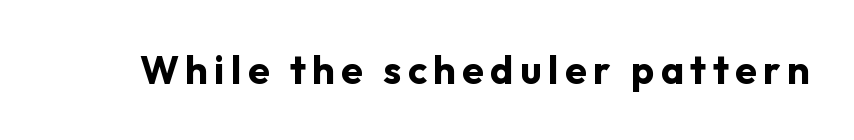
Any mark beneath the type? The region is blank. The type family on display is of the sans-serif kind. The rendering uses natural spacing where letterforms have individual widths. I'd describe the lettering as bold — thick and assertive.
